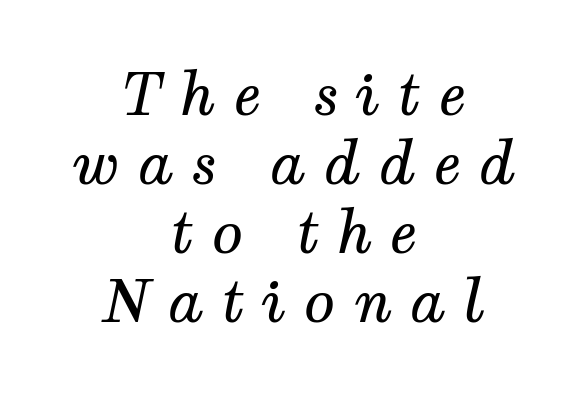
{"serif": "yes", "italic": "yes", "lean": "right", "slant_degrees": 12, "bold": "no", "weight": "regular", "width": "normal", "stroke_contrast": "medium", "x_height": "medium", "monospaced": "no", "underline": "no", "align": "center", "line_spacing_ratio": 1.19, "letter_spacing": "wide", "letter_spacing_em": 0.3, "glyph_px": 58}
